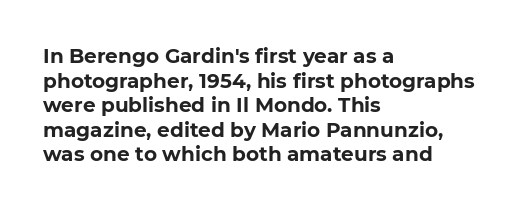
Q: Is the text bold? A: Yes.
Q: Is the text italic (slanted)? A: No, it is upright.
Q: Is the text underlined? A: No.
Q: How is the paragraph aligned? A: Left-aligned.
Q: Is the spacing between letters normal or unusually wide? A: Normal.
